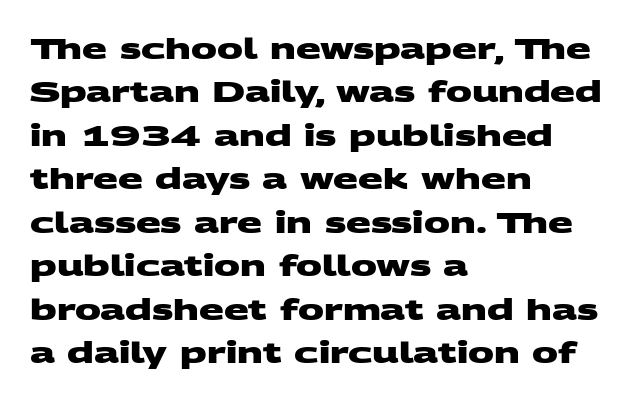
Thick stems and heavy bowls — unmistakably bold. The setting favours the left margin, as ordinary paragraphs usually do. Default kerning and tracking; the words read as compact shapes. In terms of letterform style, serifs are entirely absent. Rows of type keep a routine distance in the vertical direction.
